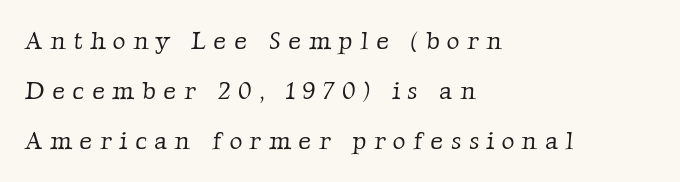
Compared with typical paragraphs, the rows here are farther apart. Underlining? Definitely not there. These lines are set flush left with a ragged right edge. The type is letterspaced generously, with wide tracking.
